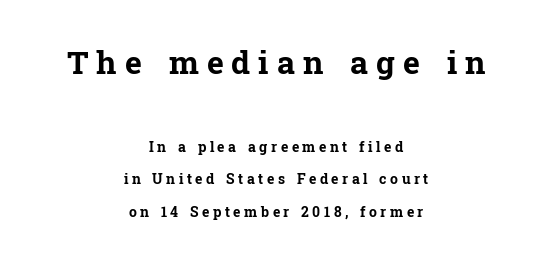
{"serif": "yes", "italic": "no", "bold": "yes", "weight": "bold", "width": "normal", "stroke_contrast": "low", "x_height": "medium", "monospaced": "no", "underline": "no", "align": "center", "line_spacing": "loose", "line_spacing_ratio": 2.32, "letter_spacing": "wide", "letter_spacing_em": 0.25, "larger_block": "first", "size_ratio": 2.29, "glyph_px": 32}
